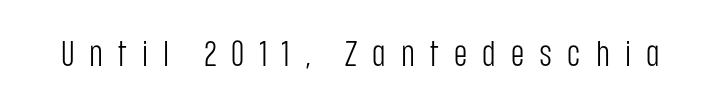
Q: Is the text bold? A: No.
Q: Is the text italic (slanted)? A: No, it is upright.
Q: Is the typeface a serif or a sans-serif typeface? A: Sans-serif.
Q: Is the text underlined? A: No.
Q: Is the spacing between letters normal or unusually wide? A: Unusually wide.
Q: Width (condensed, normal, or wide)? A: Condensed.
Q: Stroke contrast? A: Low.
Q: x-height? A: Large.
Q: Monospaced? A: No.
